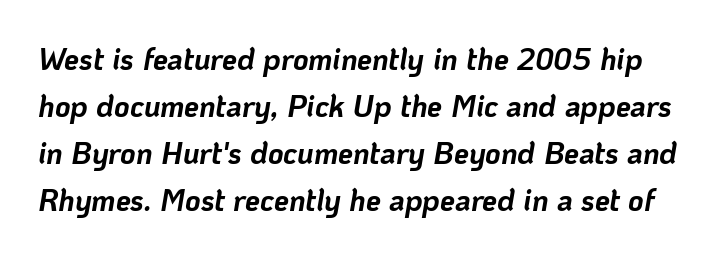
{"italic": "yes", "lean": "right", "slant_degrees": 10, "bold": "yes", "weight": "bold", "width": "normal", "stroke_contrast": "low", "x_height": "medium", "monospaced": "no", "underline": "no", "line_spacing": "normal", "line_spacing_ratio": 1.57, "letter_spacing": "normal", "letter_spacing_em": 0.0, "glyph_px": 30}
